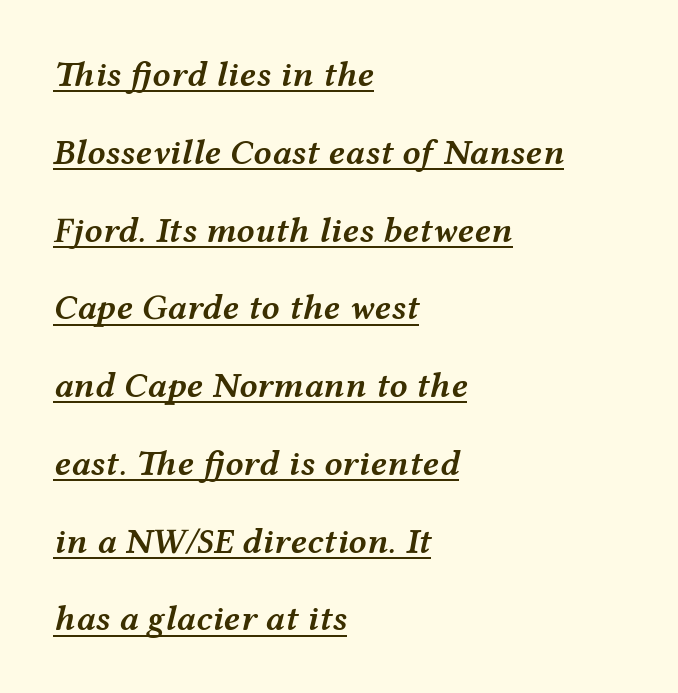
Q: Is the text bold? A: Semi-bold.
Q: Is the text italic (slanted)? A: Yes, it leans right by about 12 degrees.
Q: Is the text underlined? A: Yes.
Q: How is the paragraph aligned? A: Left-aligned.
Q: Is the spacing between letters normal or unusually wide? A: Normal.
Q: Is the spacing between lines tight, normal or loose? A: Loose.
Q: Width (condensed, normal, or wide)? A: Wide.
Q: Stroke contrast? A: Medium.
Q: x-height? A: Medium.
Q: Monospaced? A: No.
